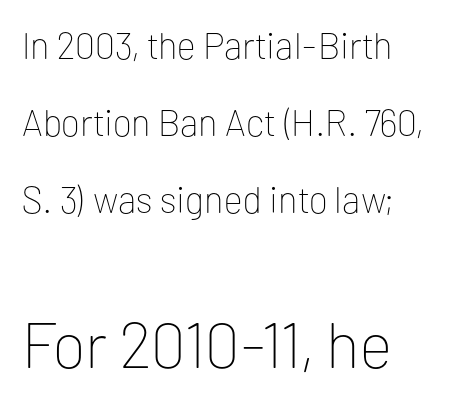
Q: Is the text bold? A: No.
Q: Is the text italic (slanted)? A: No, it is upright.
Q: Is the typeface a serif or a sans-serif typeface? A: Sans-serif.
Q: Is the text underlined? A: No.
Q: How is the paragraph aligned? A: Left-aligned.
Q: Is the spacing between letters normal or unusually wide? A: Normal.
Q: Is the spacing between lines tight, normal or loose? A: Loose.
Q: Which block of text is set in a larger size, the first (top) or the second (bottom)? A: The second (bottom) one.
Q: Width (condensed, normal, or wide)? A: Normal.
Q: Stroke contrast? A: Low.
Q: x-height? A: Medium.
Q: Monospaced? A: No.
